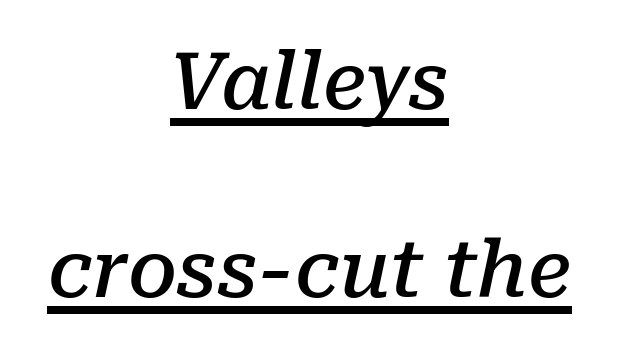
Q: Is the text bold? A: Semi-bold.
Q: Is the text italic (slanted)? A: Yes, it leans right by about 10 degrees.
Q: Is the typeface a serif or a sans-serif typeface? A: Serif.
Q: Is the text underlined? A: Yes.
Q: How is the paragraph aligned? A: Centered.
Q: Is the spacing between letters normal or unusually wide? A: Normal.
Q: Is the spacing between lines tight, normal or loose? A: Loose.
Q: Width (condensed, normal, or wide)? A: Normal.
Q: Stroke contrast? A: Low.
Q: x-height? A: Medium.
Q: Monospaced? A: No.
